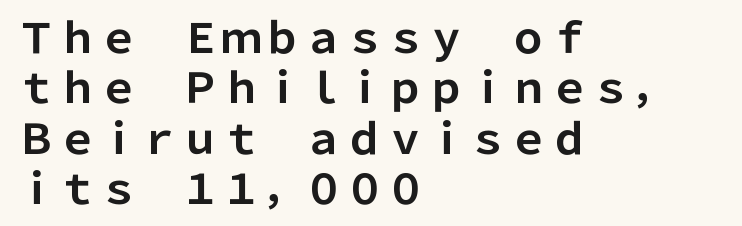
Q: Is the text bold? A: Yes.
Q: Is the text italic (slanted)? A: No, it is upright.
Q: Is the typeface a serif or a sans-serif typeface? A: Sans-serif.
Q: Is the text underlined? A: No.
Q: How is the paragraph aligned? A: Left-aligned.
Q: Is the spacing between letters normal or unusually wide? A: Normal.
Q: Width (condensed, normal, or wide)? A: Normal.
Q: Stroke contrast? A: Low.
Q: x-height? A: Medium.
Q: Monospaced? A: No.
